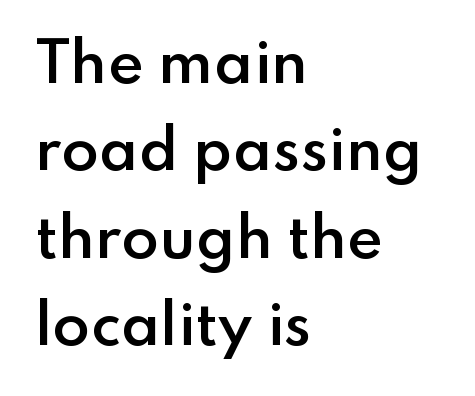
You could not count columns in this text — the font is proportionally spaced. Look at the stroke-to-counter ratio: somewhat heavy, a semibold. Does the copy run flush right? No — it runs flush left. Notice how descenders clear the ascenders below comfortably — that's standard leading.
